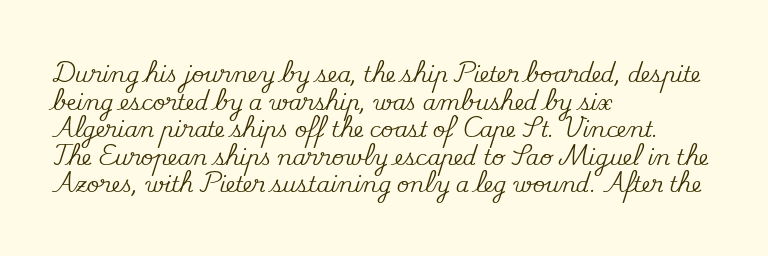
The image shows 21 px text type; set left-aligned, normal line spacing (1.31x), normal letter spacing, not underlined.
